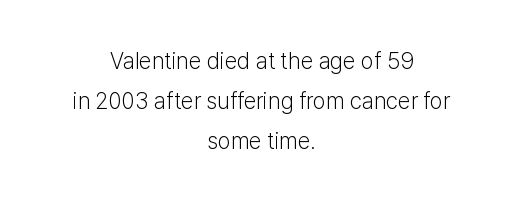
{"italic": "no", "bold": "no", "underline": "no", "align": "center", "line_spacing_ratio": 1.75, "letter_spacing": "normal", "letter_spacing_em": 0.0, "glyph_px": 23}
